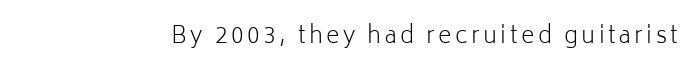
The image shows 23 px text type, upright; set not underlined.
